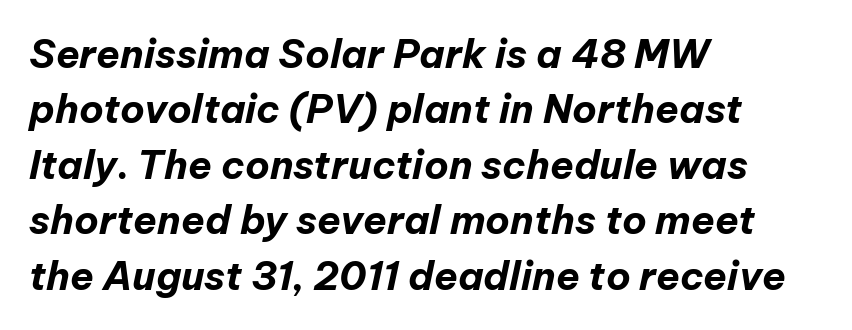
The image shows 39 px bold type, italic (leaning right); set left-aligned, normal line spacing (1.42x), normal letter spacing, not underlined; low stroke contrast and a medium x-height.
